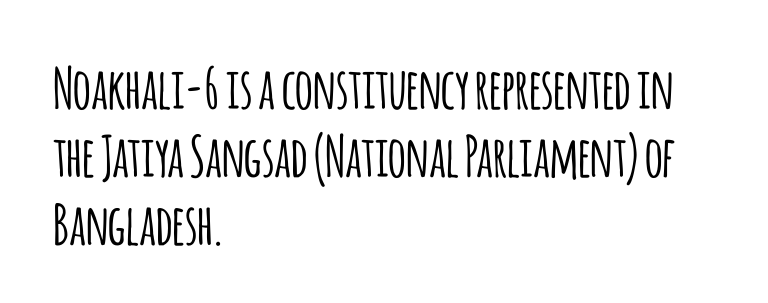
The image shows 56 px condensed sans-serif type, upright; set left-aligned, line spacing 1.21x, normal letter spacing, not underlined; low stroke contrast and a large x-height.
